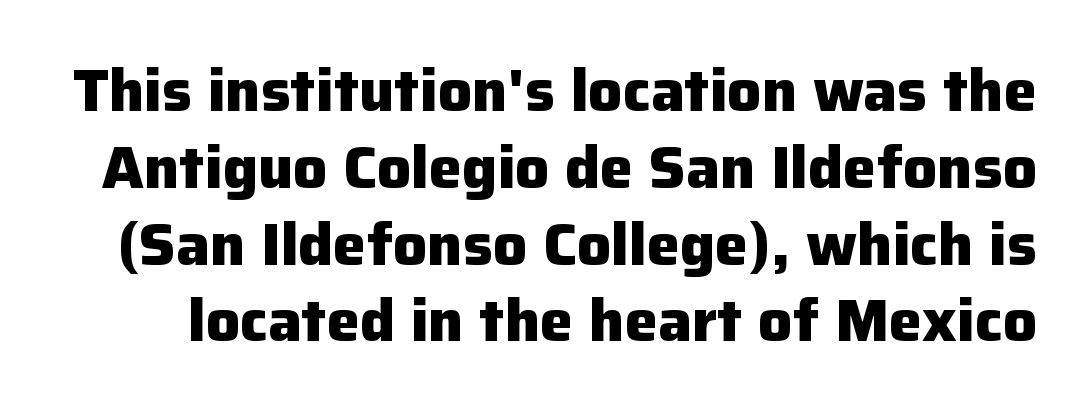
Q: Is the text bold? A: Yes.
Q: Is the text italic (slanted)? A: No, it is upright.
Q: Is the typeface a serif or a sans-serif typeface? A: Sans-serif.
Q: Is the text underlined? A: No.
Q: Is the spacing between letters normal or unusually wide? A: Normal.
Q: Is the spacing between lines tight, normal or loose? A: Normal.
Q: Width (condensed, normal, or wide)? A: Normal.
Q: Stroke contrast? A: Low.
Q: x-height? A: Medium.
Q: Monospaced? A: No.
